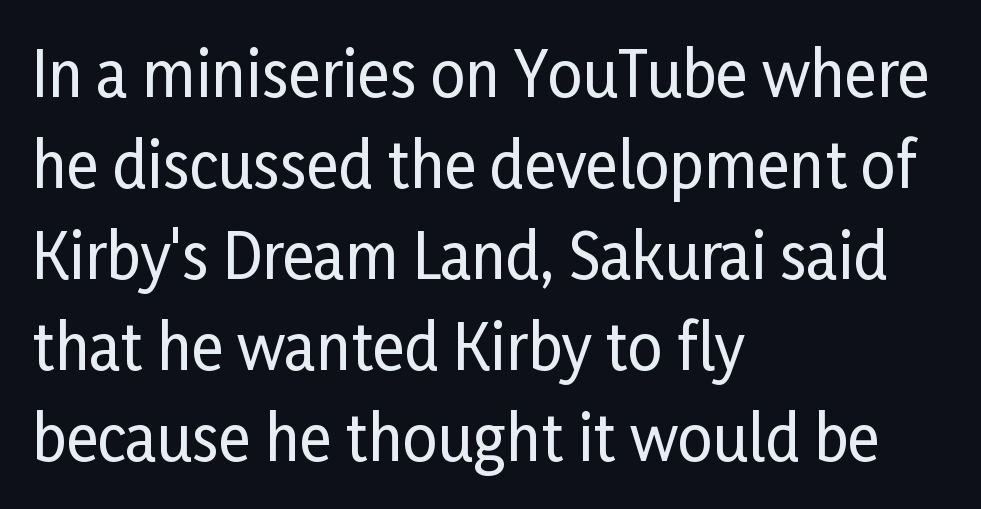
Q: Is the text italic (slanted)? A: No, it is upright.
Q: Is the typeface a serif or a sans-serif typeface? A: Sans-serif.
Q: Is the text underlined? A: No.
Q: How is the paragraph aligned? A: Left-aligned.
Q: Is the spacing between letters normal or unusually wide? A: Normal.
Q: Is the spacing between lines tight, normal or loose? A: Normal.
Q: Width (condensed, normal, or wide)? A: Condensed.
Q: Stroke contrast? A: Low.
Q: x-height? A: Medium.
Q: Monospaced? A: No.
